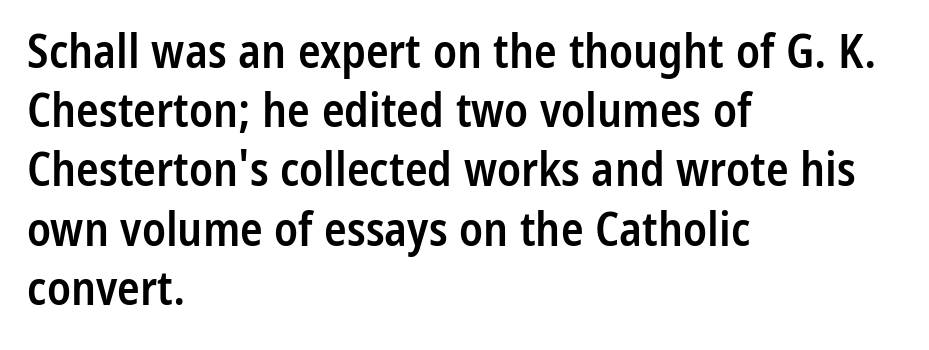
Q: Is the text bold? A: Semi-bold.
Q: Is the text italic (slanted)? A: No, it is upright.
Q: Is the typeface a serif or a sans-serif typeface? A: Sans-serif.
Q: Is the text underlined? A: No.
Q: How is the paragraph aligned? A: Left-aligned.
Q: Is the spacing between letters normal or unusually wide? A: Normal.
Q: Is the spacing between lines tight, normal or loose? A: Normal.
Q: Width (condensed, normal, or wide)? A: Condensed.
Q: Stroke contrast? A: Low.
Q: x-height? A: Medium.
Q: Monospaced? A: No.
